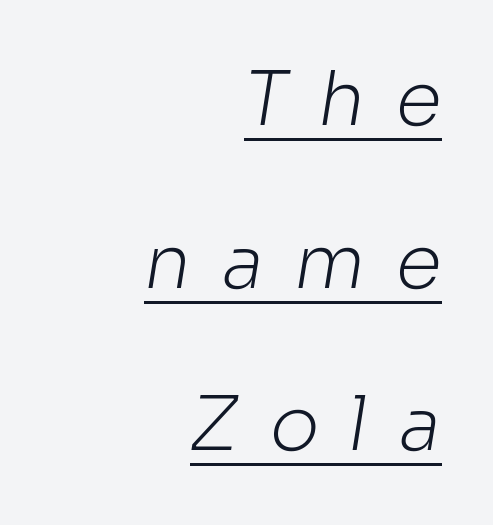
Typeset ragged left — the right edge is the straight one. Is this a sans? Yes — the strokes have no serifs. Widely set lines give the paragraph a tall, airy silhouette. Glance below the letters and you will spot a drawn line.
